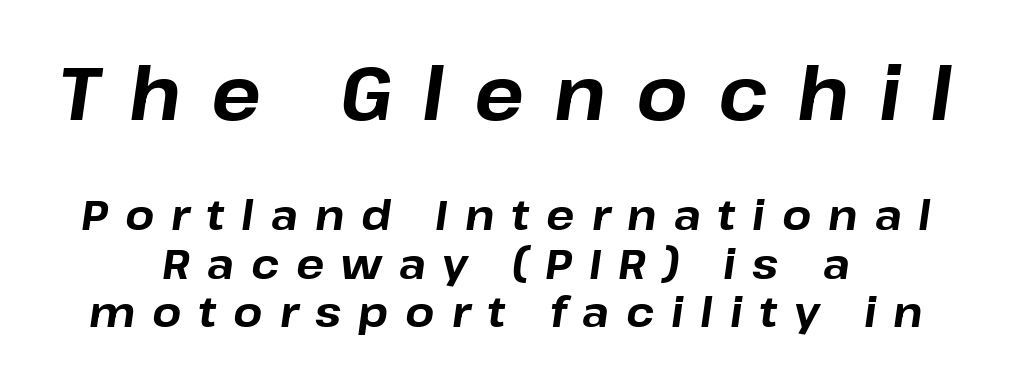
The image shows 74 px bold type, italic (leaning right); set centered, line spacing 1.16x, unusually wide letter spacing (+0.4 em), not underlined; the first (top) block is 1.76x larger; low stroke contrast and a medium x-height.
